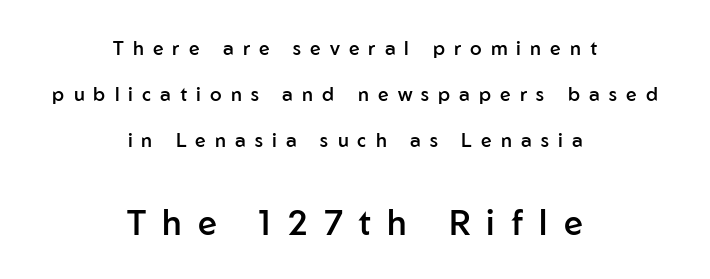
Q: Is the text bold? A: Semi-bold.
Q: Is the text italic (slanted)? A: No, it is upright.
Q: Is the typeface a serif or a sans-serif typeface? A: Sans-serif.
Q: Is the text underlined? A: No.
Q: How is the paragraph aligned? A: Centered.
Q: Is the spacing between letters normal or unusually wide? A: Unusually wide.
Q: Is the spacing between lines tight, normal or loose? A: Loose.
Q: Which block of text is set in a larger size, the first (top) or the second (bottom)? A: The second (bottom) one.
Q: Width (condensed, normal, or wide)? A: Normal.
Q: Stroke contrast? A: Low.
Q: x-height? A: Medium.
Q: Monospaced? A: No.
